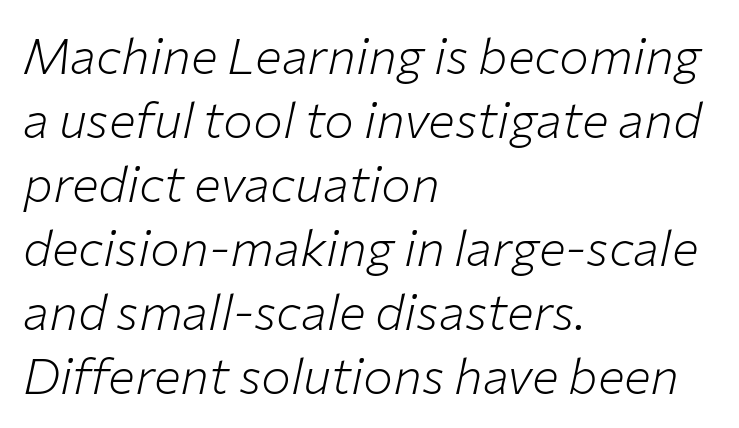
Each stroke keeps to a modest, everyday thickness or less. Regarding leading, the lines here are spaced in the standard way. Posture: slanted. The string is rendered with underlining switched off. The typesetter chose a ragged-right arrangement here.
